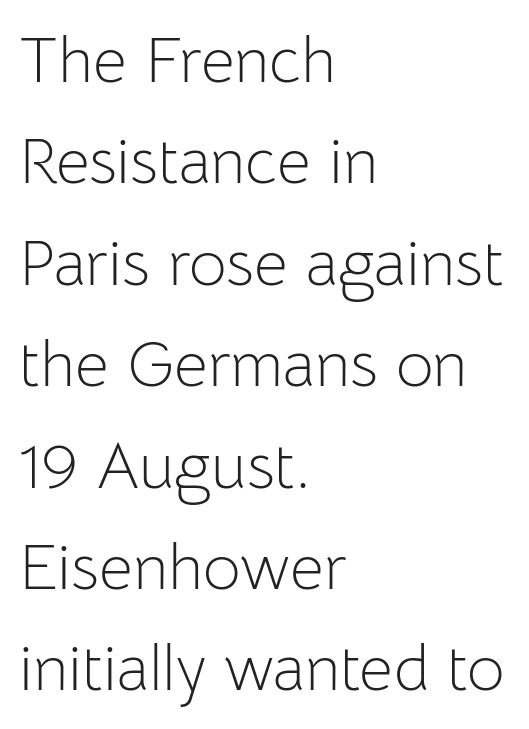
{"serif": "no", "italic": "no", "bold": "no", "weight": "light", "width": "normal", "stroke_contrast": "low", "x_height": "medium", "monospaced": "no", "underline": "no", "align": "left", "line_spacing": "normal", "line_spacing_ratio": 1.56, "letter_spacing": "normal", "letter_spacing_em": 0.0, "glyph_px": 65}
